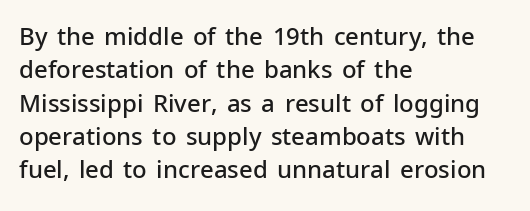
{"italic": "no", "bold": "semi", "underline": "no", "align": "left", "line_spacing": "normal", "line_spacing_ratio": 1.39, "letter_spacing": "normal", "letter_spacing_em": 0.0, "glyph_px": 24}
